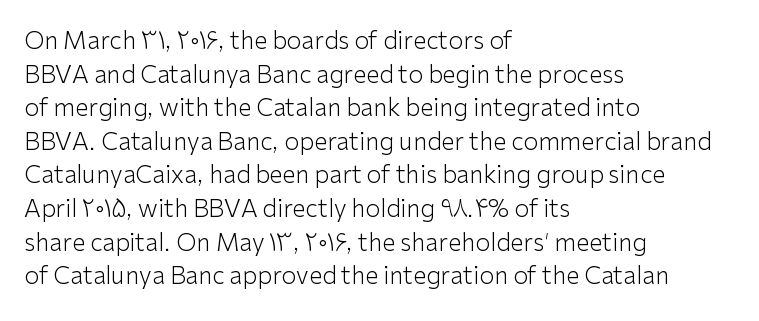
{"italic": "no", "bold": "no", "underline": "no", "align": "left", "line_spacing": "normal", "line_spacing_ratio": 1.4, "letter_spacing": "normal", "letter_spacing_em": 0.0, "glyph_px": 24}
